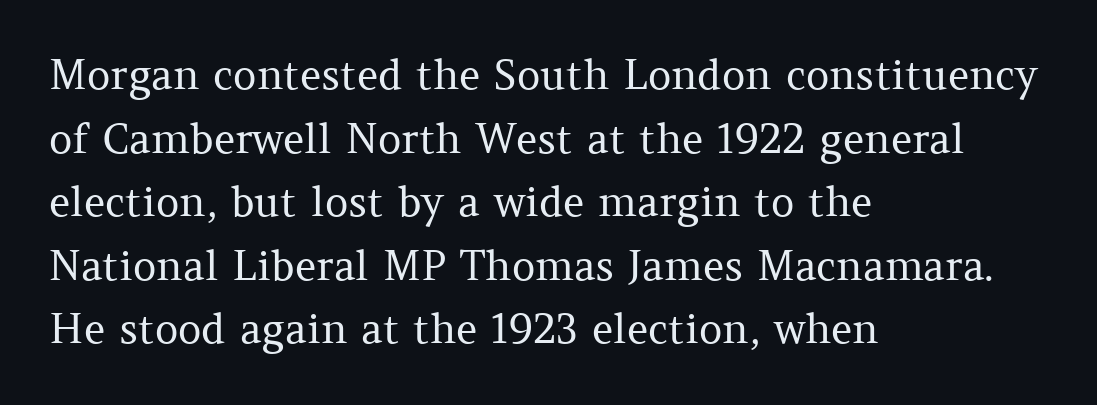
Character widths vary here, with narrow letters taking less room than wide ones. Observe the serifs anchoring each vertical stroke in this sample. A typesetter would call this leading conventional body-copy spacing. Typeset ragged right — the left edge is the straight one.
